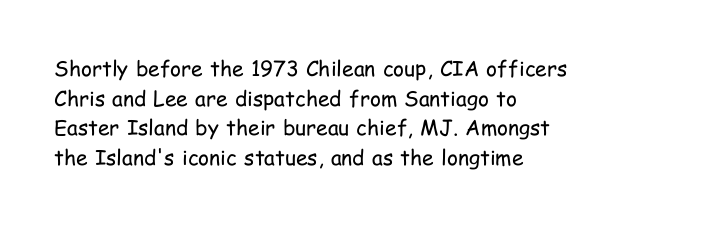
Q: Is the text bold? A: No.
Q: Is the text italic (slanted)? A: No, it is upright.
Q: Is the text underlined? A: No.
Q: How is the paragraph aligned? A: Left-aligned.
Q: Is the spacing between letters normal or unusually wide? A: Normal.
Q: Is the spacing between lines tight, normal or loose? A: Normal.
